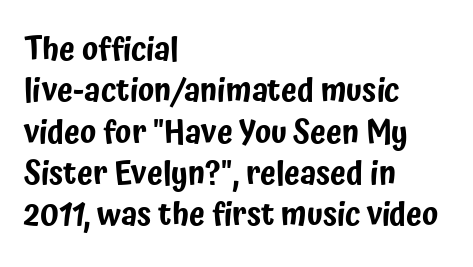
The image shows 32 px condensed sans-serif type, upright; set left-aligned, normal line spacing (1.29x), normal letter spacing, not underlined; low stroke contrast and a medium x-height.
